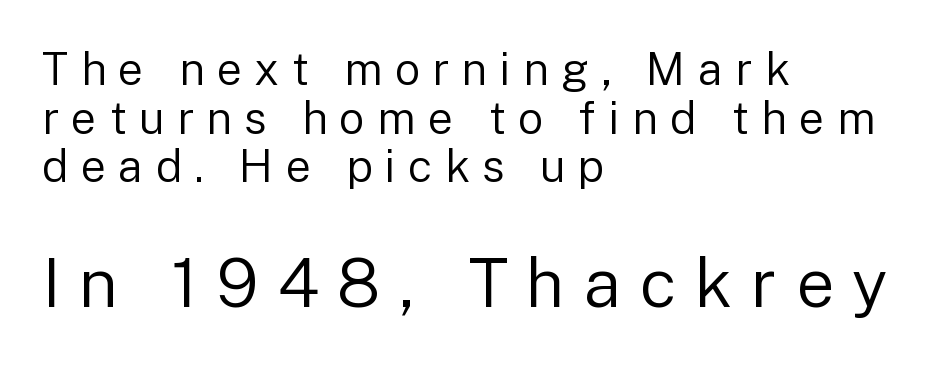
The image shows 68 px regular-weight sans-serif type, upright; set left-aligned, tight line spacing (1.08x), unusually wide letter spacing (+0.27 em), not underlined; the second (bottom) block is 1.51x larger; low stroke contrast and a medium x-height.
